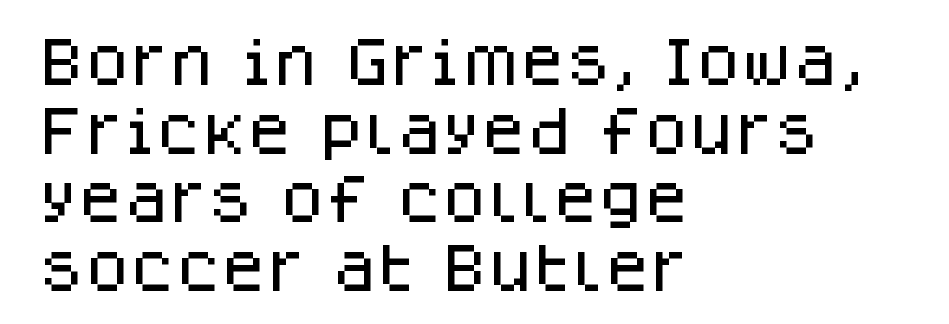
Q: Is the text italic (slanted)? A: No, it is upright.
Q: Is the typeface a serif or a sans-serif typeface? A: Sans-serif.
Q: Is the text underlined? A: No.
Q: How is the paragraph aligned? A: Left-aligned.
Q: Is the spacing between letters normal or unusually wide? A: Normal.
Q: Is the spacing between lines tight, normal or loose? A: Normal.
Q: Width (condensed, normal, or wide)? A: Normal.
Q: Stroke contrast? A: Low.
Q: x-height? A: Large.
Q: Monospaced? A: No.
